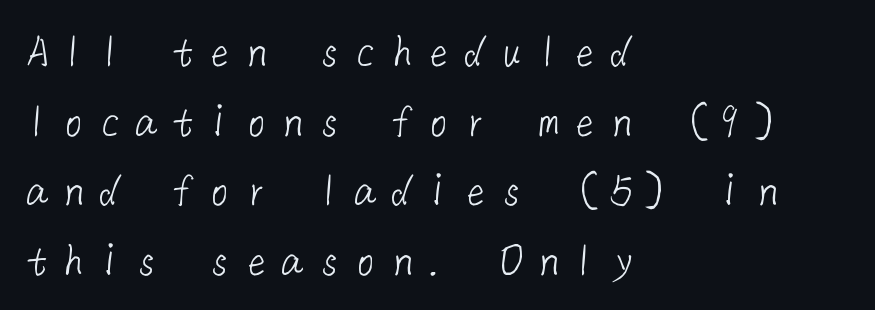
The image shows 48 px light sans-serif type; set left-aligned, normal line spacing (1.45x), unusually wide letter spacing (+0.26 em), not underlined; low stroke contrast and a medium x-height.
